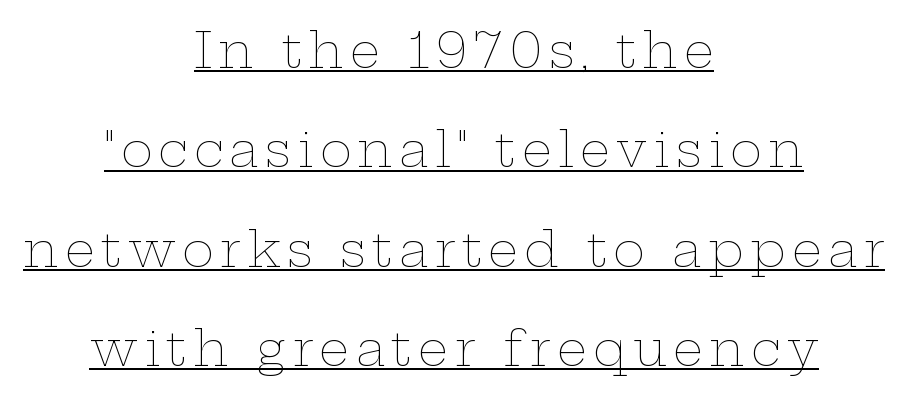
Q: Is the text bold? A: No.
Q: Is the text italic (slanted)? A: No, it is upright.
Q: Is the text underlined? A: Yes.
Q: How is the paragraph aligned? A: Centered.
Q: Is the spacing between lines tight, normal or loose? A: Loose.
Q: Width (condensed, normal, or wide)? A: Wide.
Q: Stroke contrast? A: Low.
Q: x-height? A: Medium.
Q: Monospaced? A: No.
